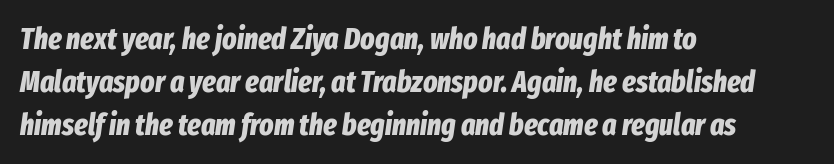
{"italic": "yes", "lean": "right", "slant_degrees": 8, "bold": "yes", "weight": "bold", "width": "condensed", "stroke_contrast": "low", "x_height": "medium", "monospaced": "no", "underline": "no", "align": "left", "line_spacing": "normal", "line_spacing_ratio": 1.44, "letter_spacing": "normal", "letter_spacing_em": 0.0, "glyph_px": 30}
